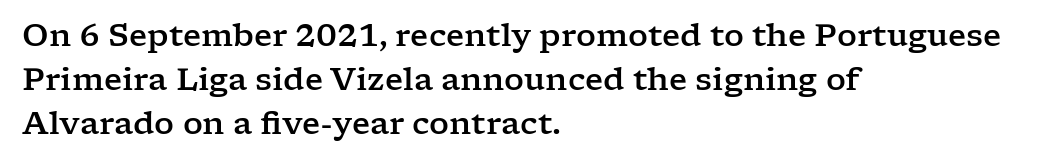
{"serif": "yes", "italic": "no", "width": "wide", "stroke_contrast": "low", "x_height": "medium", "monospaced": "no", "underline": "no", "align": "left", "line_spacing": "normal", "line_spacing_ratio": 1.42, "letter_spacing": "normal", "letter_spacing_em": 0.0, "glyph_px": 31}
